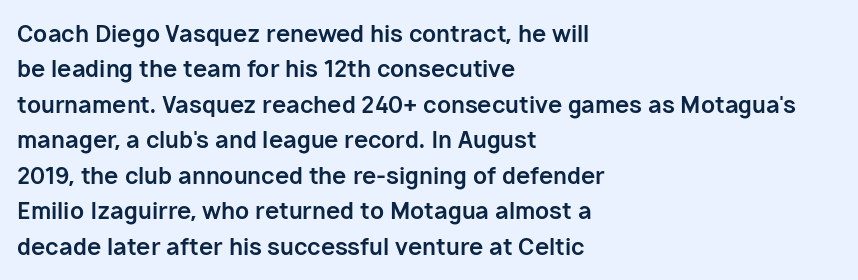
Q: Is the text bold? A: Yes.
Q: Is the text italic (slanted)? A: No, it is upright.
Q: Is the text underlined? A: No.
Q: How is the paragraph aligned? A: Left-aligned.
Q: Is the spacing between letters normal or unusually wide? A: Normal.
Q: Is the spacing between lines tight, normal or loose? A: Normal.
